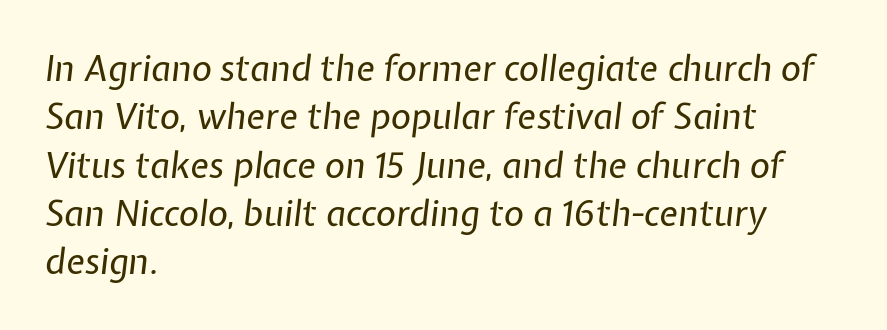
Nobody drew a line under any word here. Character widths vary here, with narrow letters taking less room than wide ones. Baseline-to-baseline distance is the conventional proportion of letter height. Looking at the ascenders, they clearly lean. The weight would be labelled regular, book, light, or lighter still. Nobody touched the tracking dial on this one.
